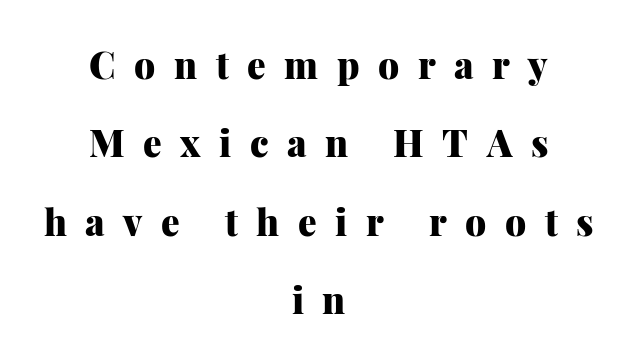
{"serif": "yes", "italic": "no", "bold": "yes", "weight": "heavy", "width": "normal", "stroke_contrast": "medium", "x_height": "medium", "monospaced": "no", "underline": "no", "align": "center", "line_spacing": "loose", "line_spacing_ratio": 2.12, "letter_spacing": "wide", "letter_spacing_em": 0.5, "glyph_px": 37}
